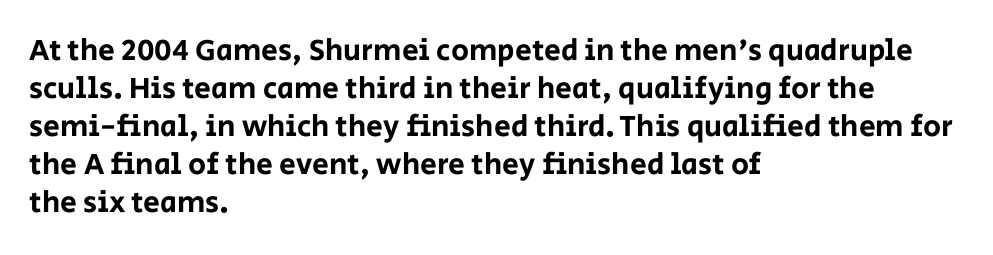
Q: Is the text italic (slanted)? A: No, it is upright.
Q: Is the typeface a serif or a sans-serif typeface? A: Sans-serif.
Q: Is the text underlined? A: No.
Q: How is the paragraph aligned? A: Left-aligned.
Q: Is the spacing between letters normal or unusually wide? A: Normal.
Q: Is the spacing between lines tight, normal or loose? A: Normal.
Q: Width (condensed, normal, or wide)? A: Normal.
Q: Stroke contrast? A: Low.
Q: x-height? A: Large.
Q: Monospaced? A: No.
